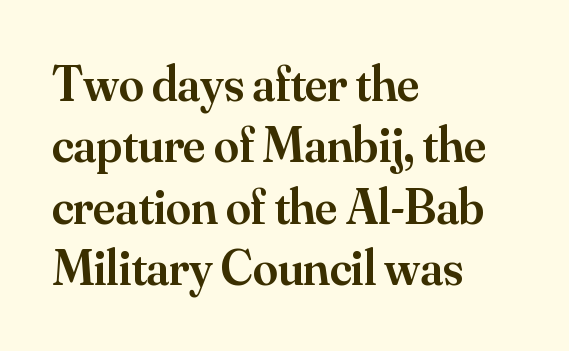
Students, this is semibold: more ink than regular, less than bold. A classic flush-left, rag-right setting is used for this passage. Anything drawn beneath the words? Only blank space. Character widths vary here, with narrow letters taking less room than wide ones.
